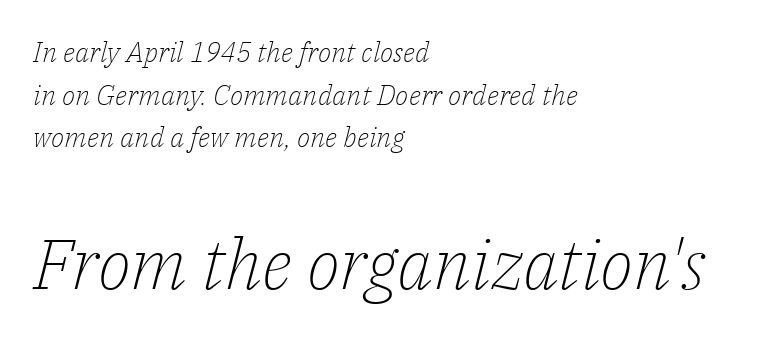
Look at the bottom of the vertical strokes: they flare into serifs here. The space between consecutive lines is moderate. Rendered with sloped, italic letterforms. Line starts are locked; line ends wander. Is this a heavy cut? Hardly; it is regular or lighter. Each letter keeps its own natural width here, so spacing adapts to shape.
